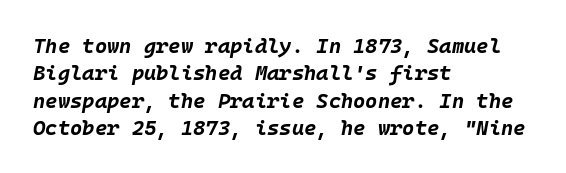
{"italic": "yes", "lean": "right", "slant_degrees": 10, "bold": "yes", "underline": "no", "align": "left", "line_spacing": "normal", "line_spacing_ratio": 1.3, "letter_spacing": "normal", "letter_spacing_em": 0.0, "glyph_px": 21}
